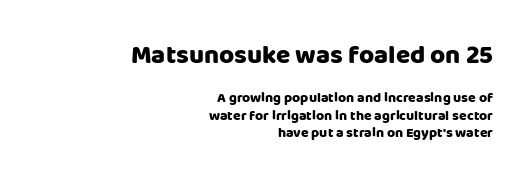
Q: Is the text bold? A: Yes.
Q: Is the text italic (slanted)? A: No, it is upright.
Q: Is the text underlined? A: No.
Q: How is the paragraph aligned? A: Right-aligned.
Q: Is the spacing between letters normal or unusually wide? A: Normal.
Q: Is the spacing between lines tight, normal or loose? A: Normal.
Q: Which block of text is set in a larger size, the first (top) or the second (bottom)? A: The first (top) one.
